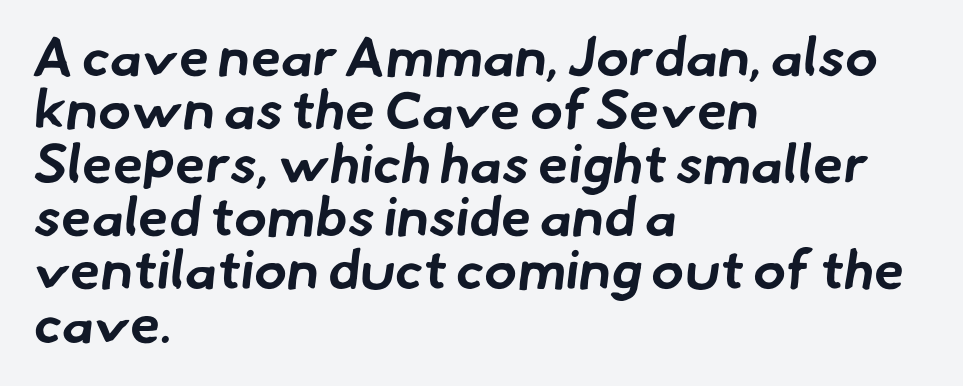
Q: Is the text bold? A: Yes.
Q: Is the typeface a serif or a sans-serif typeface? A: Sans-serif.
Q: Is the text underlined? A: No.
Q: How is the paragraph aligned? A: Left-aligned.
Q: Is the spacing between letters normal or unusually wide? A: Normal.
Q: Is the spacing between lines tight, normal or loose? A: Tight.
Q: Width (condensed, normal, or wide)? A: Normal.
Q: Stroke contrast? A: Low.
Q: x-height? A: Small.
Q: Monospaced? A: No.
